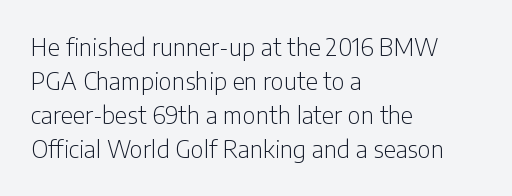
Q: Is the text bold? A: No.
Q: Is the text italic (slanted)? A: No, it is upright.
Q: Is the text underlined? A: No.
Q: How is the paragraph aligned? A: Left-aligned.
Q: Is the spacing between letters normal or unusually wide? A: Normal.
Q: Is the spacing between lines tight, normal or loose? A: Normal.
